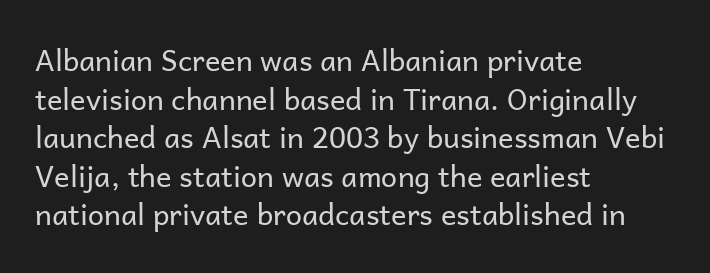
{"serif": "no", "italic": "no", "bold": "no", "weight": "regular", "width": "normal", "stroke_contrast": "low", "x_height": "medium", "monospaced": "no", "underline": "no", "align": "left", "line_spacing": "normal", "line_spacing_ratio": 1.33, "letter_spacing": "normal", "letter_spacing_em": 0.0, "glyph_px": 29}
